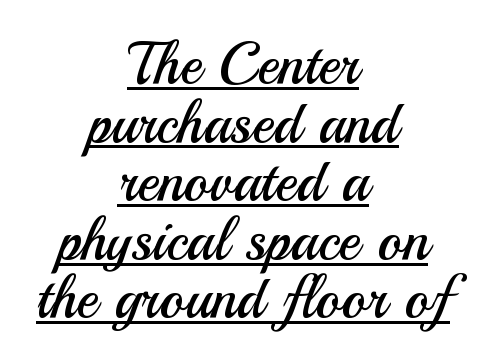
{"serif": "no", "bold": "no", "weight": "regular", "width": "normal", "stroke_contrast": "medium", "x_height": "small", "monospaced": "no", "underline": "yes", "align": "center", "line_spacing": "tight", "line_spacing_ratio": 1.01, "letter_spacing": "normal", "letter_spacing_em": 0.0, "glyph_px": 58}
